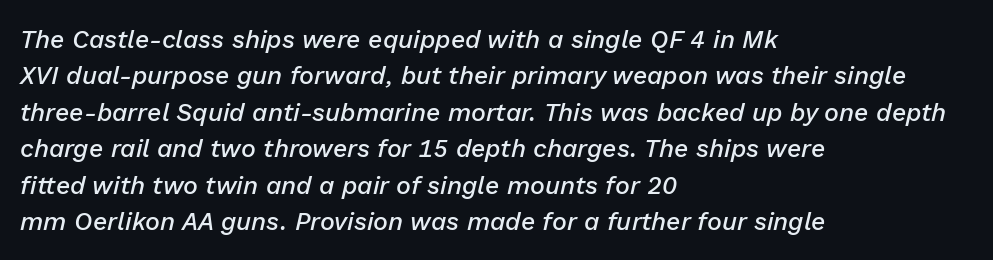
Q: Is the text bold? A: Semi-bold.
Q: Is the text italic (slanted)? A: Yes, it leans right by about 13 degrees.
Q: Is the text underlined? A: No.
Q: How is the paragraph aligned? A: Left-aligned.
Q: Is the spacing between letters normal or unusually wide? A: Normal.
Q: Is the spacing between lines tight, normal or loose? A: Normal.
